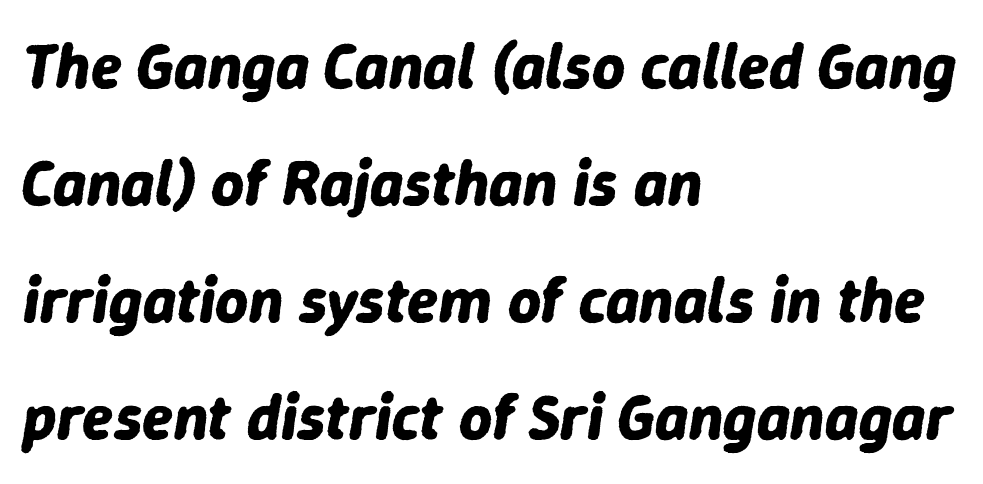
Notice how the passage keeps a crisp vertical edge on the left only. The horizontal fit of the characters is conventional and even. The rendering applies a slant to the glyphs. The rendering uses natural spacing where letterforms have individual widths.
